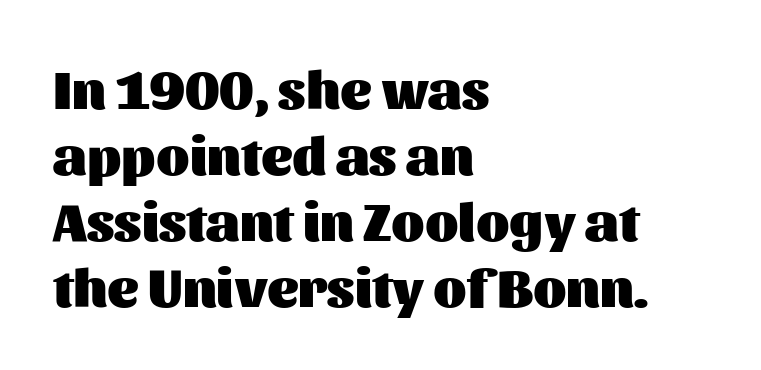
The image shows 54 px heavy sans-serif type, upright; set left-aligned, line spacing 1.22x, normal letter spacing, not underlined; medium stroke contrast and a medium x-height.
